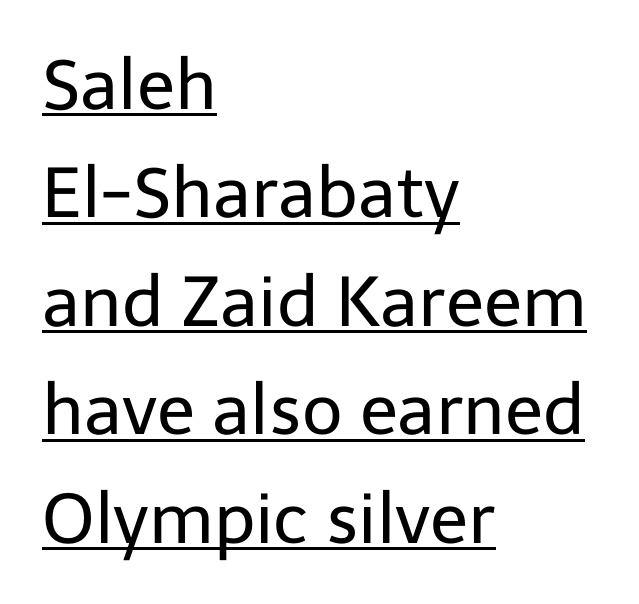
{"serif": "no", "italic": "no", "bold": "no", "weight": "regular", "width": "normal", "stroke_contrast": "low", "x_height": "medium", "monospaced": "no", "underline": "yes", "align": "left", "line_spacing": "normal", "line_spacing_ratio": 1.55, "letter_spacing": "normal", "letter_spacing_em": 0.0, "glyph_px": 70}
